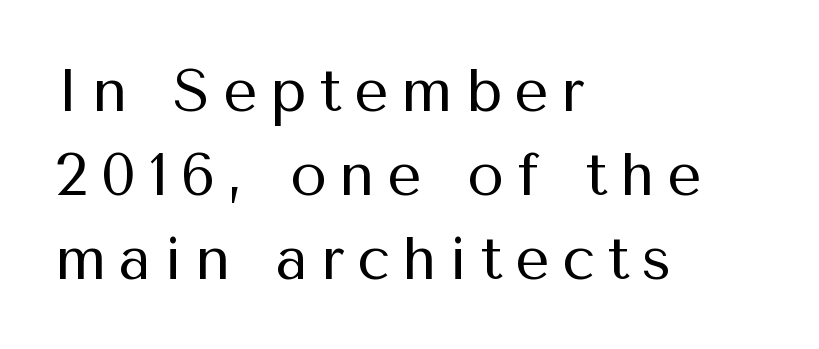
The image shows 60 px regular-weight sans-serif type, upright; set left-aligned, normal line spacing (1.4x), unusually wide letter spacing (+0.21 em), not underlined; medium stroke contrast and a medium x-height.
